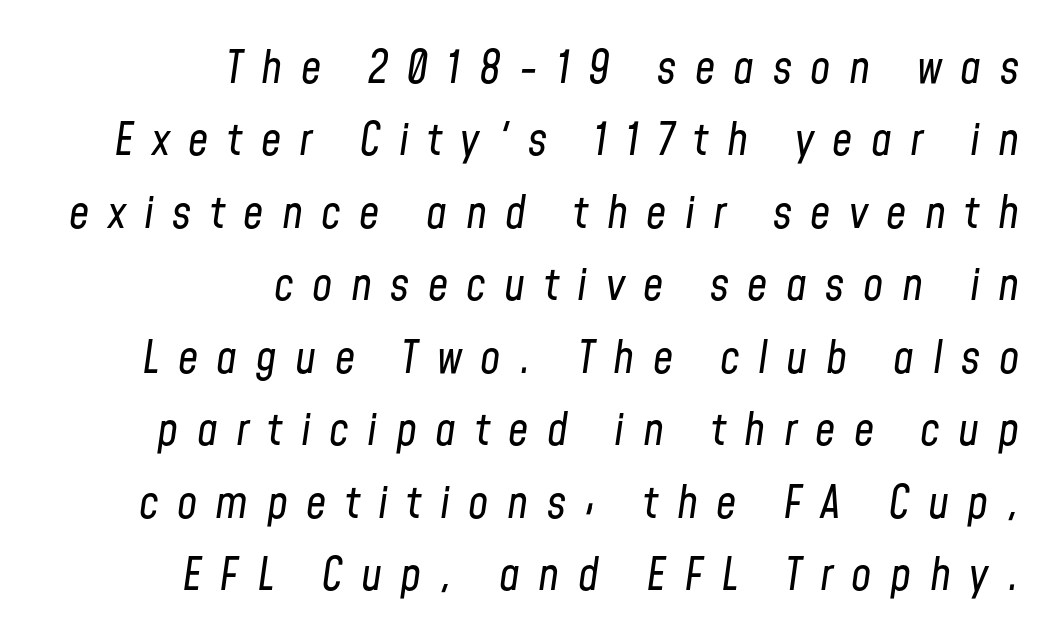
Each new line begins a customary step beneath the previous one. The axis of the letterforms is tilted away from vertical. The letters are spread apart with noticeably loose tracking. The passage shown is typed in a proportional face where columns would drift. Anything drawn beneath the words? Only blank space.
